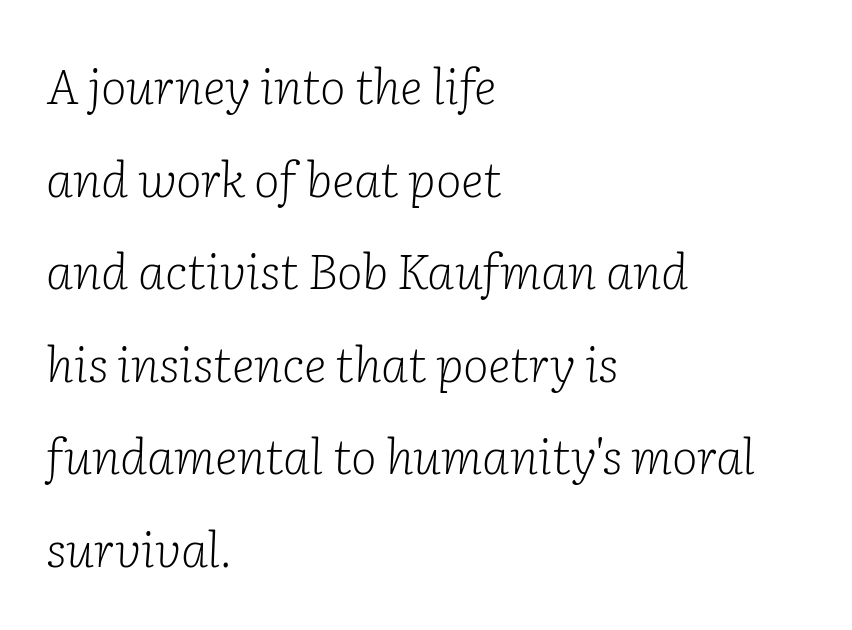
The image shows 49 px light serif type, italic (leaning right); set left-aligned, line spacing 1.89x, normal letter spacing, not underlined; low stroke contrast and a medium x-height.
